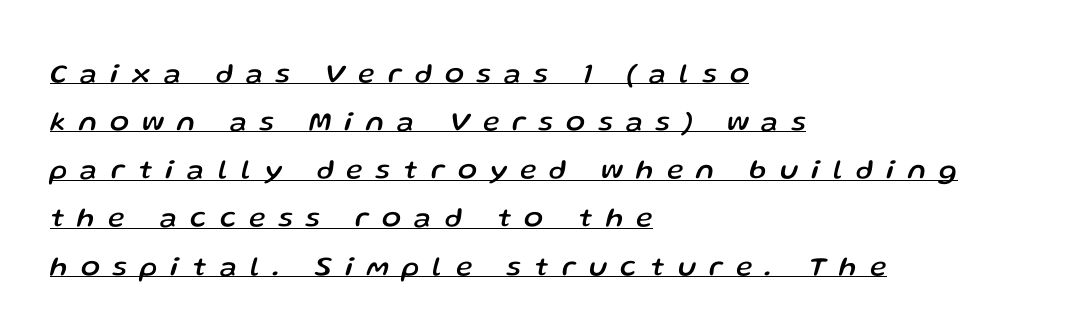
Line beginnings align vertically; line endings do not. Looking at the ascenders, they clearly lean. You can see a thin bar hugging the bottom of the glyphs. Compared with typical body copy, the letter spacing here is much looser. The face used here is proportionally spaced, like ordinary book or web type.
